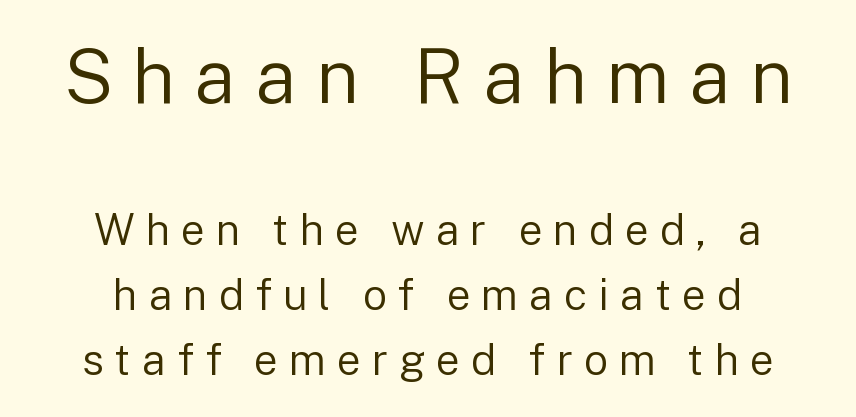
Q: Is the text bold? A: No.
Q: Is the text italic (slanted)? A: No, it is upright.
Q: Is the typeface a serif or a sans-serif typeface? A: Sans-serif.
Q: Is the text underlined? A: No.
Q: How is the paragraph aligned? A: Centered.
Q: Is the spacing between letters normal or unusually wide? A: Unusually wide.
Q: Is the spacing between lines tight, normal or loose? A: Normal.
Q: Which block of text is set in a larger size, the first (top) or the second (bottom)? A: The first (top) one.
Q: Width (condensed, normal, or wide)? A: Normal.
Q: Stroke contrast? A: Low.
Q: x-height? A: Medium.
Q: Monospaced? A: No.
